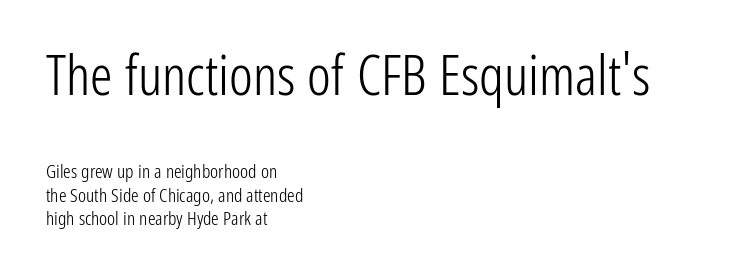
Letters rest on an invisible, unmarked baseline. Nope, not italic — everything's standing straight. Ink coverage per letter is moderate at most. Each word holds together tightly as a unit, with standard inter-letter gaps. Character widths vary here, with narrow letters taking less room than wide ones. Compared with a centered layout, this one pins lines to the left instead.
